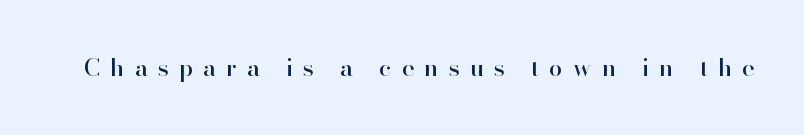
Style check: upright. A typesetter would call this heavily tracked-out type. A bare baseline throughout the passage.
